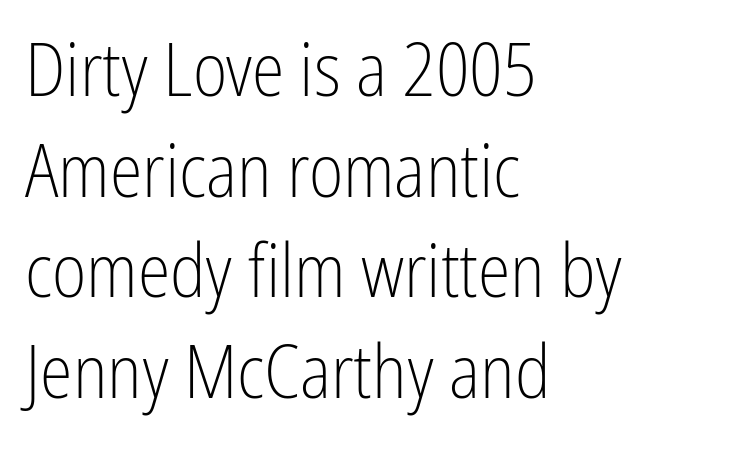
This is not heavy type; no bold has been used. The foot of each line stays bare and open. A typesetter would call this proportional, since set widths differ per character. A typesetter would mark this as roman, not italic.
